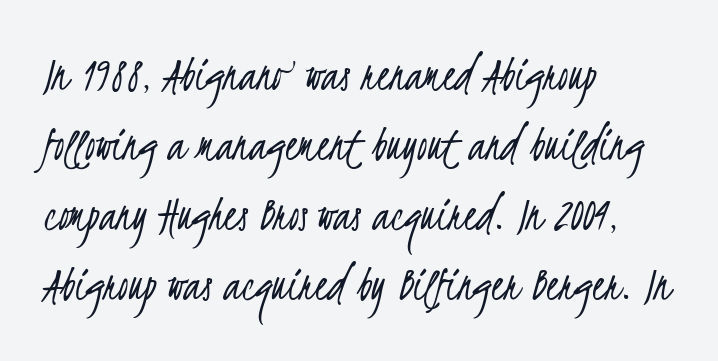
Q: Is the text bold? A: No.
Q: Is the typeface a serif or a sans-serif typeface? A: Sans-serif.
Q: Is the text underlined? A: No.
Q: How is the paragraph aligned? A: Left-aligned.
Q: Is the spacing between letters normal or unusually wide? A: Normal.
Q: Is the spacing between lines tight, normal or loose? A: Normal.
Q: Width (condensed, normal, or wide)? A: Condensed.
Q: Stroke contrast? A: Low.
Q: x-height? A: Small.
Q: Monospaced? A: No.
